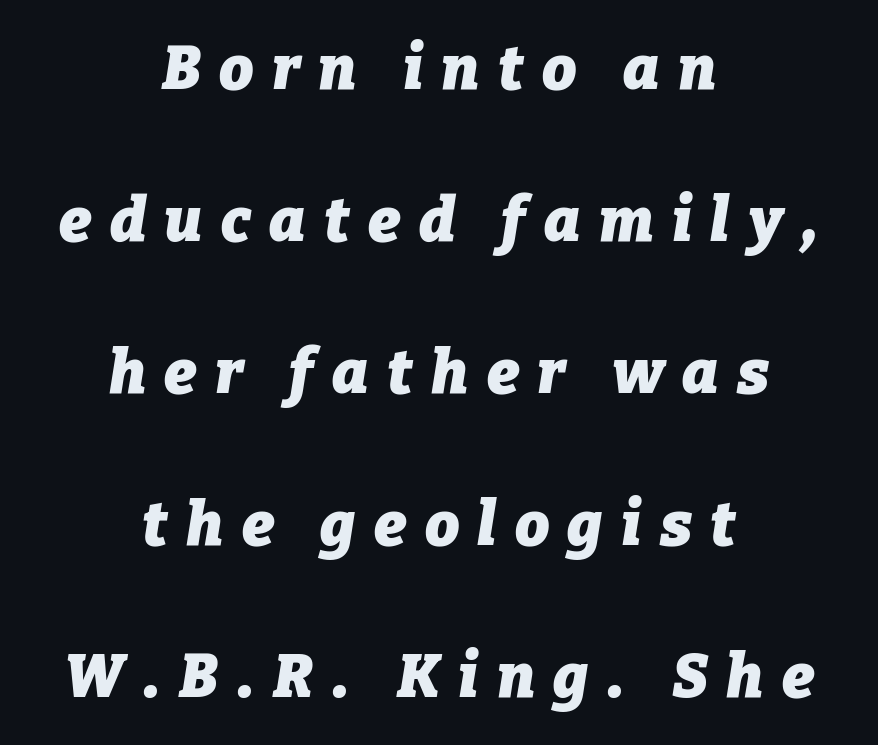
{"italic": "yes", "lean": "right", "slant_degrees": 9, "bold": "yes", "weight": "heavy", "width": "normal", "stroke_contrast": "low", "x_height": "medium", "monospaced": "no", "underline": "no", "align": "center", "line_spacing": "loose", "line_spacing_ratio": 2.49, "letter_spacing": "wide", "letter_spacing_em": 0.3, "glyph_px": 61}
